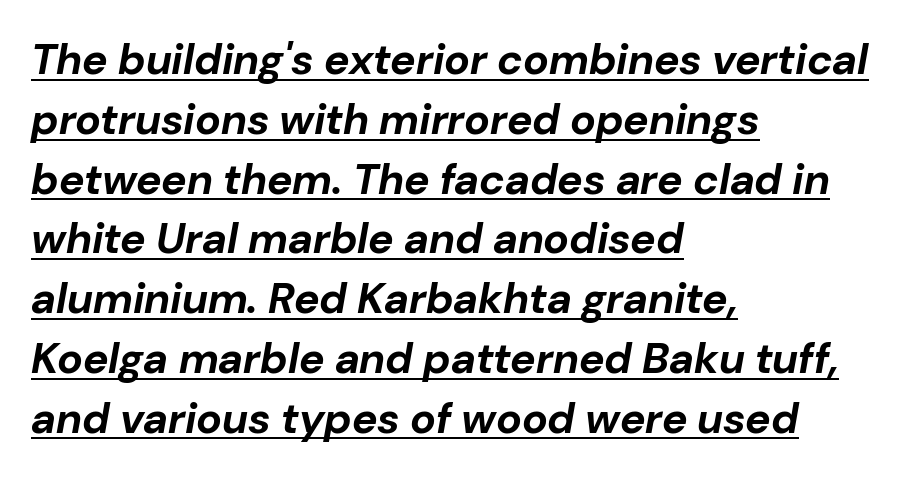
Q: Is the text bold? A: Yes.
Q: Is the text italic (slanted)? A: Yes, it leans right by about 10 degrees.
Q: Is the text underlined? A: Yes.
Q: How is the paragraph aligned? A: Left-aligned.
Q: Is the spacing between letters normal or unusually wide? A: Normal.
Q: Is the spacing between lines tight, normal or loose? A: Normal.
Q: Width (condensed, normal, or wide)? A: Normal.
Q: Stroke contrast? A: Low.
Q: x-height? A: Medium.
Q: Monospaced? A: No.
